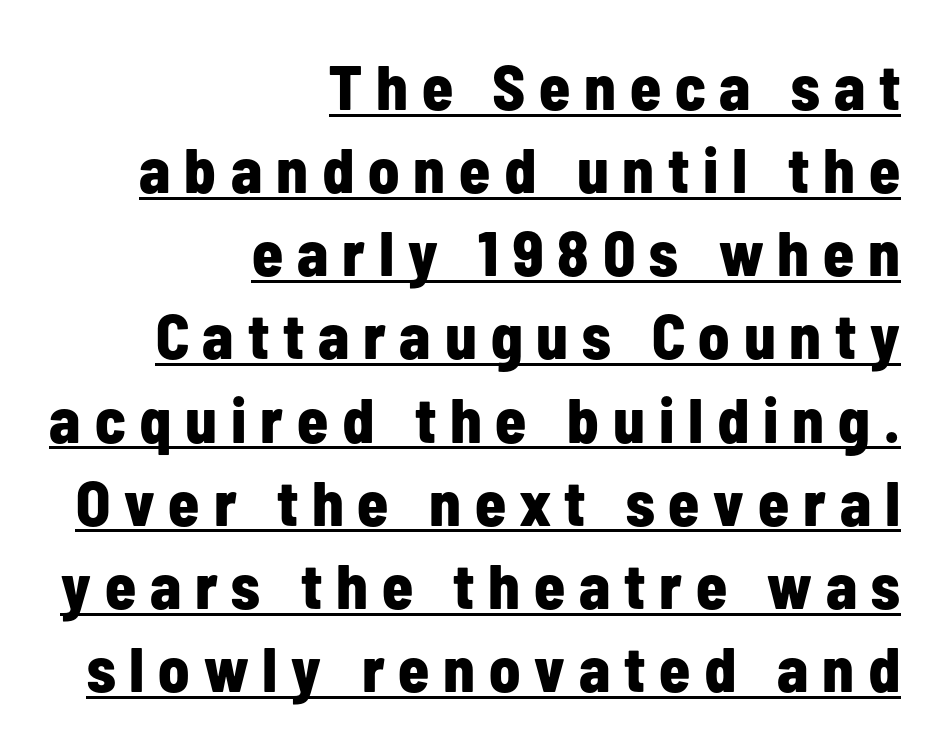
The image shows 63 px bold, condensed sans-serif type, upright; set right-aligned, normal line spacing (1.32x), unusually wide letter spacing (+0.22 em), underlined; low stroke contrast and a medium x-height.
